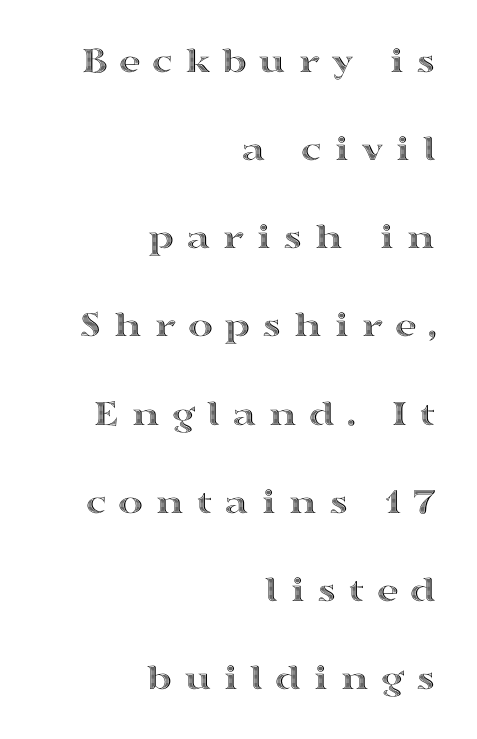
{"italic": "no", "width": "wide", "x_height": "medium", "monospaced": "no", "underline": "no", "align": "right", "line_spacing": "loose", "line_spacing_ratio": 2.32, "letter_spacing": "wide", "letter_spacing_em": 0.3, "glyph_px": 38}
